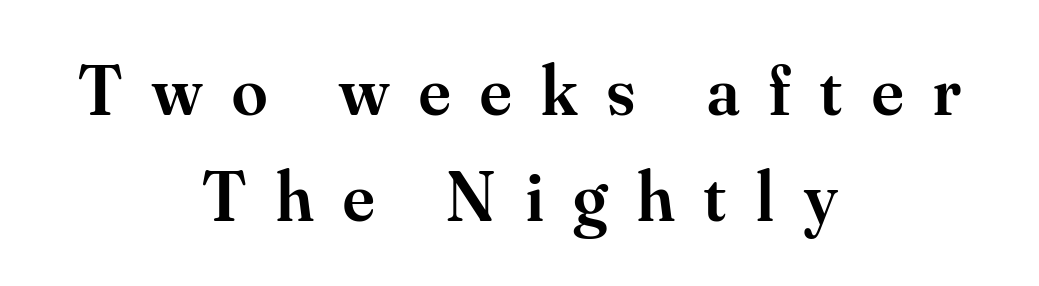
Q: Is the text bold? A: Semi-bold.
Q: Is the text italic (slanted)? A: No, it is upright.
Q: Is the typeface a serif or a sans-serif typeface? A: Serif.
Q: Is the text underlined? A: No.
Q: How is the paragraph aligned? A: Centered.
Q: Is the spacing between letters normal or unusually wide? A: Unusually wide.
Q: Is the spacing between lines tight, normal or loose? A: Normal.
Q: Width (condensed, normal, or wide)? A: Normal.
Q: Stroke contrast? A: Medium.
Q: x-height? A: Small.
Q: Monospaced? A: No.
